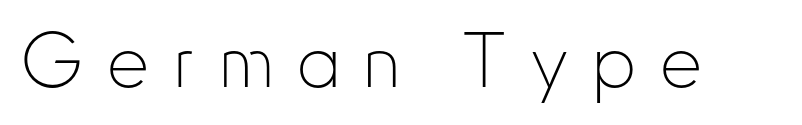
No feet cap the strokes, marking this as sans-serif type. Style check: upright. Rule under the text: the space is simply empty. The letterforms stand isolated, each surrounded by extra space. The typeface has the unassuming heft of standard copy or less.
